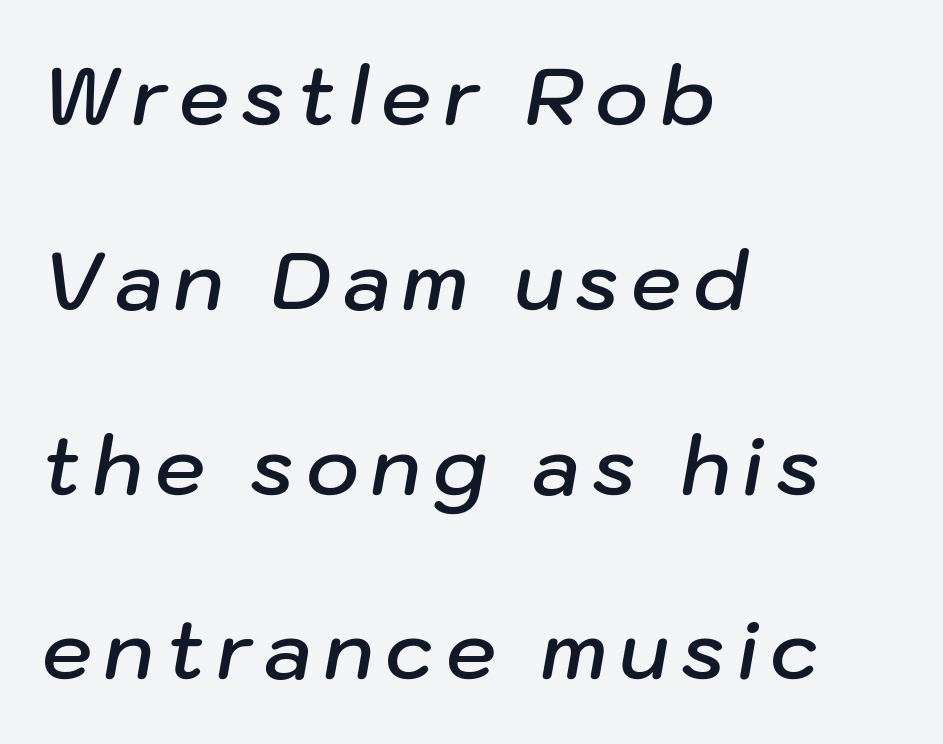
Q: Is the text bold? A: Semi-bold.
Q: Is the text italic (slanted)? A: Yes, it leans right by about 10 degrees.
Q: Is the text underlined? A: No.
Q: How is the paragraph aligned? A: Left-aligned.
Q: Is the spacing between lines tight, normal or loose? A: Loose.
Q: Width (condensed, normal, or wide)? A: Normal.
Q: Stroke contrast? A: Low.
Q: x-height? A: Medium.
Q: Monospaced? A: No.
